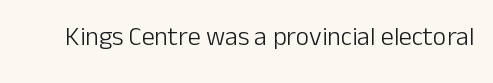
{"italic": "no", "bold": "no", "underline": "no", "letter_spacing": "normal", "letter_spacing_em": 0.0, "glyph_px": 26}
